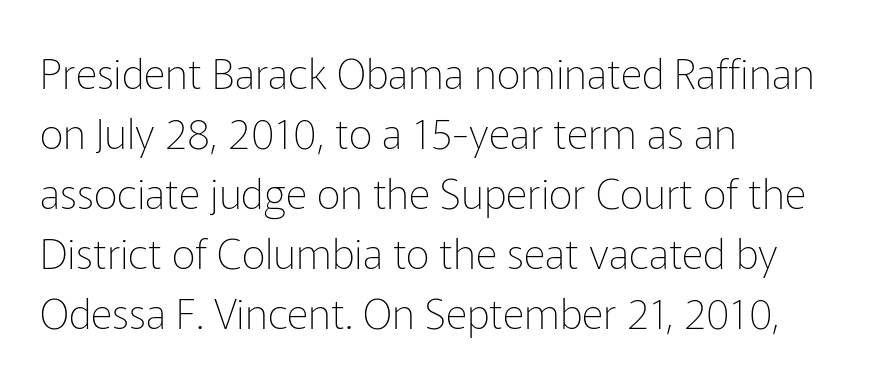
Q: Is the text bold? A: No.
Q: Is the text italic (slanted)? A: No, it is upright.
Q: Is the typeface a serif or a sans-serif typeface? A: Sans-serif.
Q: Is the text underlined? A: No.
Q: How is the paragraph aligned? A: Left-aligned.
Q: Is the spacing between letters normal or unusually wide? A: Normal.
Q: Is the spacing between lines tight, normal or loose? A: Normal.
Q: Width (condensed, normal, or wide)? A: Normal.
Q: Stroke contrast? A: Low.
Q: x-height? A: Medium.
Q: Monospaced? A: No.
